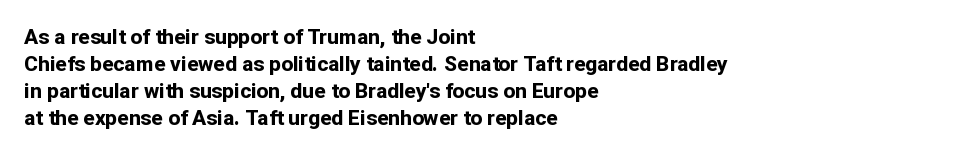
The space directly below the letters is spotless. In terms of leading, this rendering sits right in the middle. Notice how the stems are strictly vertical — no italics here. Honestly, the letter spacing is just normal — you wouldn't notice it. Typesetter's note: full bold, strokes at maximum text heaviness.
